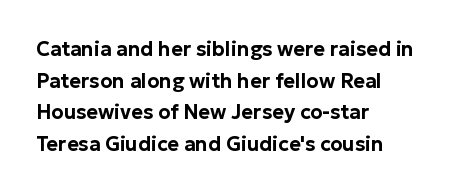
{"italic": "no", "underline": "no", "align": "left", "line_spacing": "normal", "line_spacing_ratio": 1.58, "letter_spacing": "normal", "letter_spacing_em": 0.0, "glyph_px": 20}
